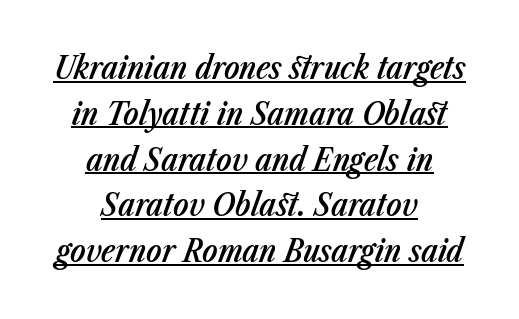
Q: Is the text bold? A: Semi-bold.
Q: Is the text italic (slanted)? A: Yes, it leans right by about 23 degrees.
Q: Is the text underlined? A: Yes.
Q: How is the paragraph aligned? A: Centered.
Q: Is the spacing between letters normal or unusually wide? A: Normal.
Q: Is the spacing between lines tight, normal or loose? A: Normal.
Q: Width (condensed, normal, or wide)? A: Condensed.
Q: Stroke contrast? A: Low.
Q: x-height? A: Medium.
Q: Monospaced? A: No.
